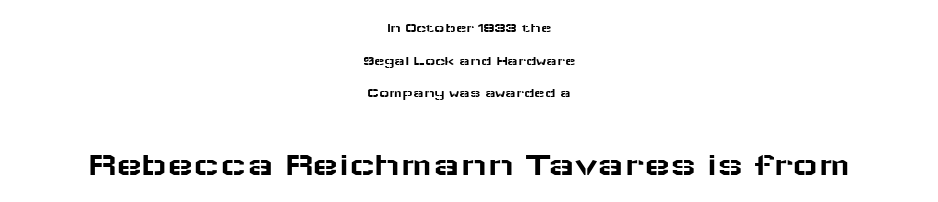
Every row of glyphs is offset so its center matches the block's center. In terms of letterform style, serifs are entirely absent. This block would shrink considerably if given ordinary leading; it's expanded now. Quick note: underline off.
